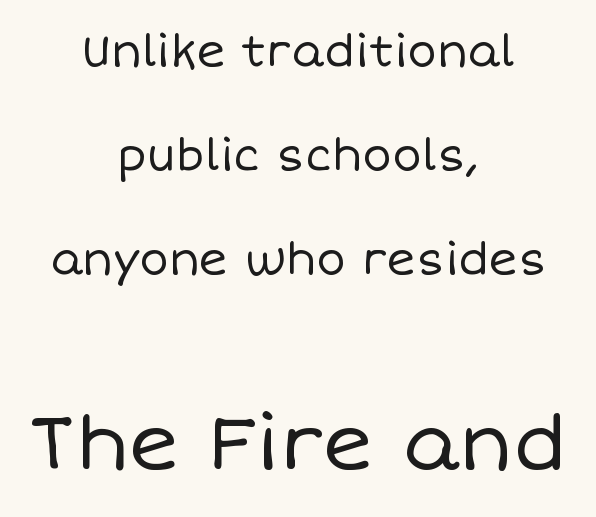
This sample has the flowing, uneven cadence of proportional lettering. Loosely led — the rows are spread out. Is the type heavy? It reads as light-to-regular instead. Characters remain perfectly vertical along every line.
